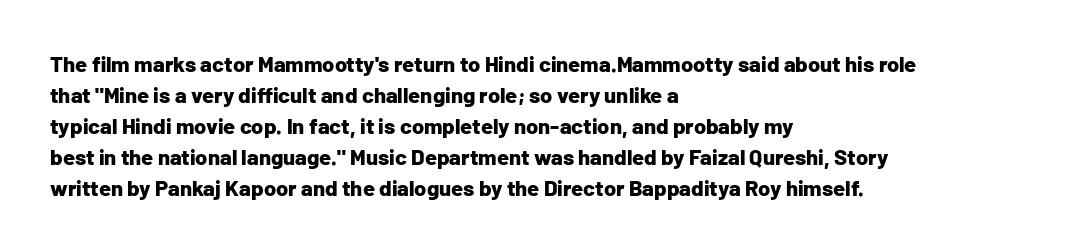
Q: Is the text bold? A: Yes.
Q: Is the text italic (slanted)? A: No, it is upright.
Q: Is the text underlined? A: No.
Q: How is the paragraph aligned? A: Left-aligned.
Q: Is the spacing between letters normal or unusually wide? A: Normal.
Q: Is the spacing between lines tight, normal or loose? A: Normal.
